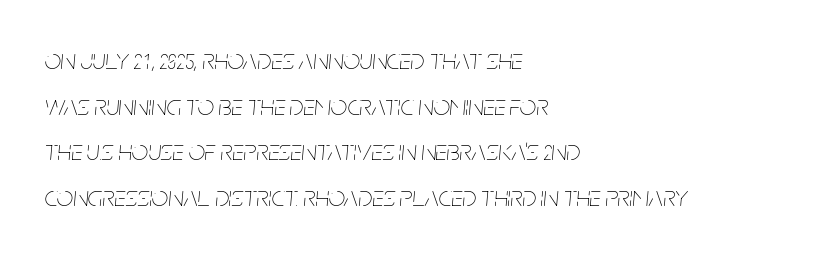
A bare baseline throughout the passage. The face used here is proportionally spaced, like ordinary book or web type. The axis of the letterforms is tilted away from vertical. Inter-character spacing is left at the font's built-in metrics. No letter is thick-stroked: the sample isn't bold. Honestly, the row spacing looks completely unremarkable.
